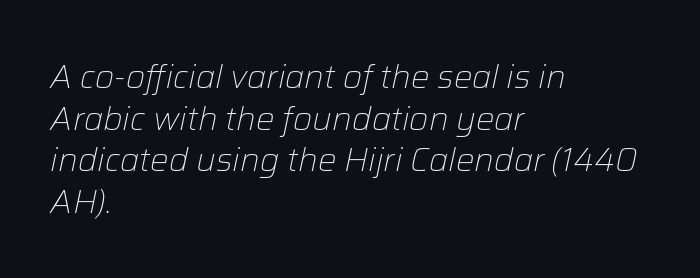
Underlining? Definitely not there. The rag falls on the right side of this text block. Each new line begins a customary step beneath the previous one. No letter is thick-stroked: the sample isn't bold. This sample uses an oblique cut, with every glyph tilted off the vertical. Is this a fixed-width face? No — the glyphs have proportional, varying widths.
